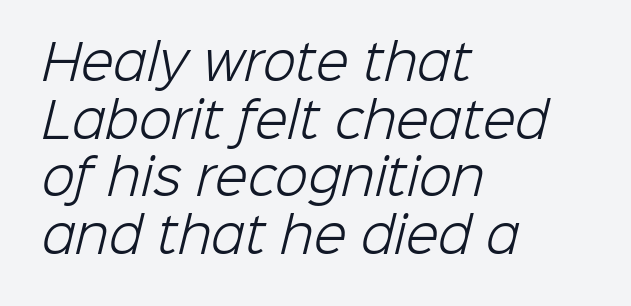
The image shows 48 px light sans-serif type; set left-aligned, line spacing 1.2x, normal letter spacing, not underlined; low stroke contrast and a medium x-height.
